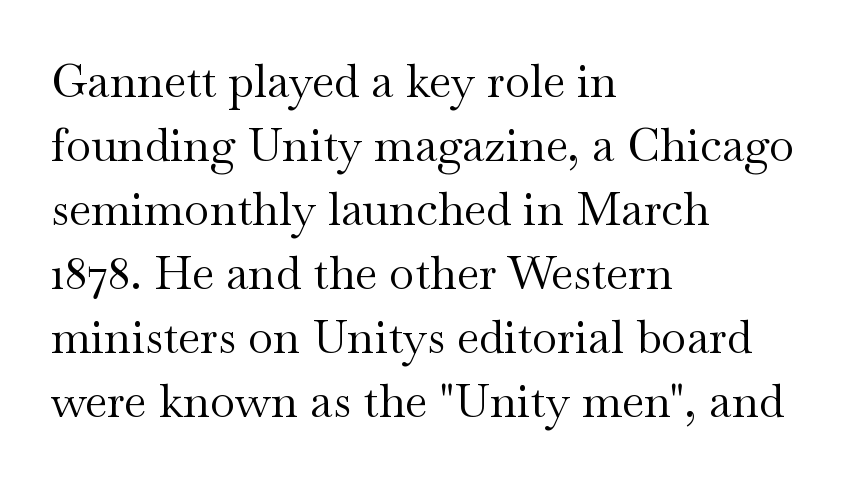
Q: Is the text bold? A: No.
Q: Is the text italic (slanted)? A: No, it is upright.
Q: Is the typeface a serif or a sans-serif typeface? A: Serif.
Q: Is the text underlined? A: No.
Q: How is the paragraph aligned? A: Left-aligned.
Q: Is the spacing between letters normal or unusually wide? A: Normal.
Q: Is the spacing between lines tight, normal or loose? A: Normal.
Q: Width (condensed, normal, or wide)? A: Wide.
Q: Stroke contrast? A: Medium.
Q: x-height? A: Small.
Q: Monospaced? A: No.
